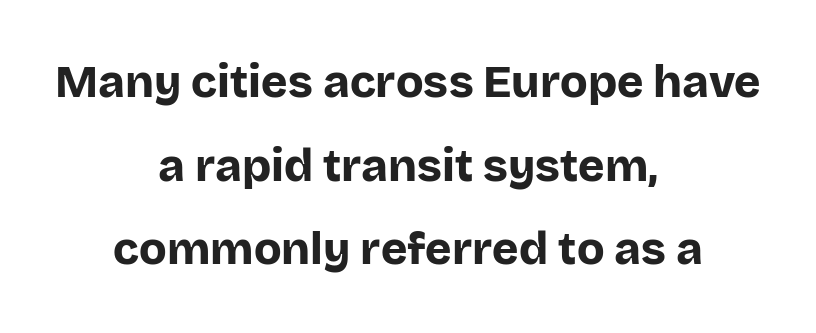
Q: Is the text bold? A: Yes.
Q: Is the text italic (slanted)? A: No, it is upright.
Q: Is the typeface a serif or a sans-serif typeface? A: Sans-serif.
Q: Is the text underlined? A: No.
Q: How is the paragraph aligned? A: Centered.
Q: Is the spacing between letters normal or unusually wide? A: Normal.
Q: Width (condensed, normal, or wide)? A: Normal.
Q: Stroke contrast? A: Low.
Q: x-height? A: Large.
Q: Monospaced? A: No.
